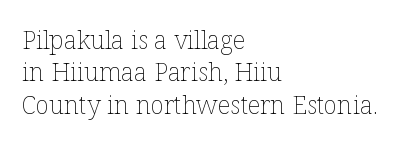
The image shows 25 px text type, upright; set left-aligned, normal line spacing (1.3x), normal letter spacing, not underlined.
